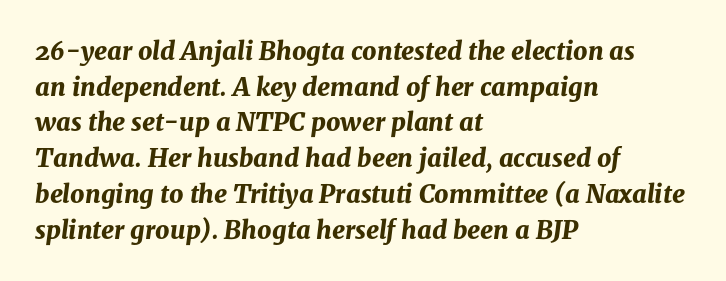
Q: Is the text bold? A: Yes.
Q: Is the text italic (slanted)? A: Yes, it leans right by about 8 degrees.
Q: Is the text underlined? A: No.
Q: How is the paragraph aligned? A: Left-aligned.
Q: Is the spacing between letters normal or unusually wide? A: Normal.
Q: Is the spacing between lines tight, normal or loose? A: Normal.
